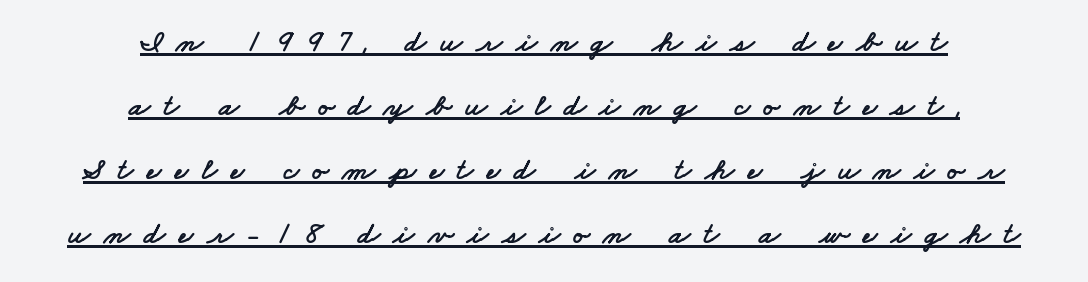
Q: Is the typeface a serif or a sans-serif typeface? A: Sans-serif.
Q: Is the text underlined? A: Yes.
Q: How is the paragraph aligned? A: Centered.
Q: Is the spacing between letters normal or unusually wide? A: Unusually wide.
Q: Is the spacing between lines tight, normal or loose? A: Loose.
Q: Width (condensed, normal, or wide)? A: Wide.
Q: Stroke contrast? A: Low.
Q: x-height? A: Small.
Q: Monospaced? A: No.
